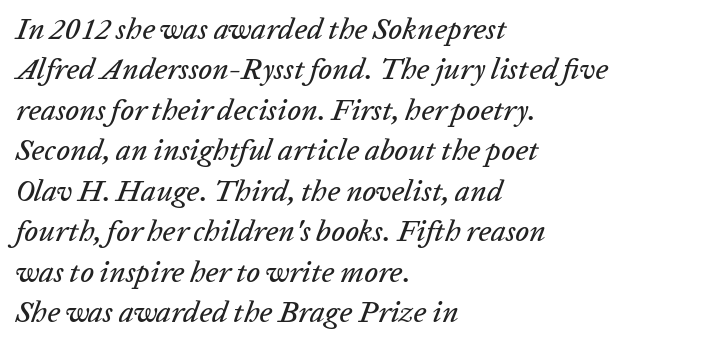
Each word holds together tightly as a unit, with standard inter-letter gaps. Here the designer chose a conventional face with non-uniform glyph widths. Alignment: flush left. One glance says typical: line gaps are just what's usual. Would a proofreader flag this as italicized? Yes.
